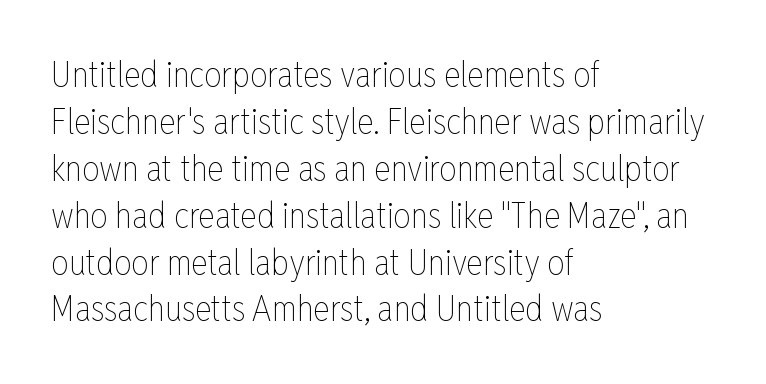
The image shows 35 px thin, condensed type, upright; set left-aligned, normal line spacing (1.34x), normal letter spacing, not underlined; low stroke contrast and a medium x-height.
